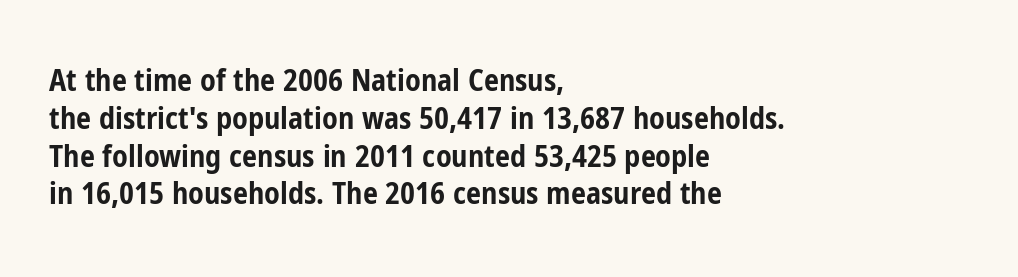
Q: Is the text bold? A: Yes.
Q: Is the text italic (slanted)? A: No, it is upright.
Q: Is the typeface a serif or a sans-serif typeface? A: Sans-serif.
Q: Is the text underlined? A: No.
Q: How is the paragraph aligned? A: Left-aligned.
Q: Is the spacing between letters normal or unusually wide? A: Normal.
Q: Is the spacing between lines tight, normal or loose? A: Normal.
Q: Width (condensed, normal, or wide)? A: Condensed.
Q: Stroke contrast? A: Low.
Q: x-height? A: Medium.
Q: Monospaced? A: No.
